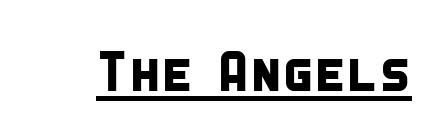
The image shows 57 px condensed sans-serif type; set normal letter spacing, underlined; low stroke contrast and a large x-height.
